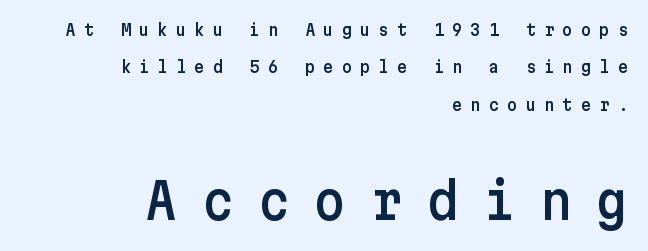
The image shows 49 px sans-serif type, upright; set right-aligned, loose line spacing (2.33x), unusually wide letter spacing (+0.5 em), not underlined; the second (bottom) block is 3.06x larger; low stroke contrast and a medium x-height.
